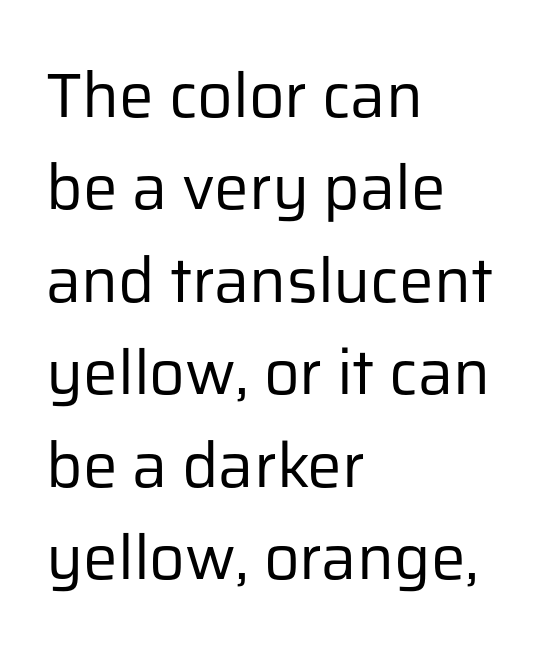
Each letter's strokes conclude bluntly, with no projecting serifs. The ragged edge is on the right, which tells us the setting is flush left. Look at the tracking — it's just the regular setting, nothing added. Does the lettering tilt? It doesn't — this is upright. Line spacing here is normal.
